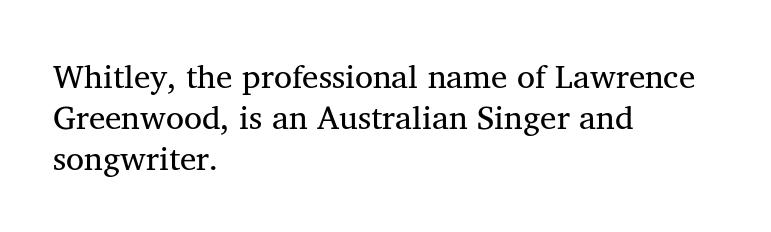
{"serif": "yes", "italic": "no", "bold": "no", "weight": "regular", "width": "normal", "stroke_contrast": "medium", "x_height": "medium", "monospaced": "no", "underline": "no", "align": "left", "line_spacing_ratio": 1.24, "letter_spacing": "normal", "letter_spacing_em": 0.0, "glyph_px": 33}
